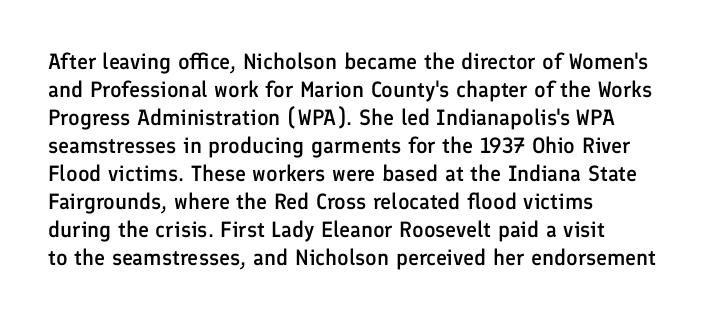
The image shows 22 px text type, upright; set left-aligned, normal line spacing (1.27x), normal letter spacing, not underlined.
